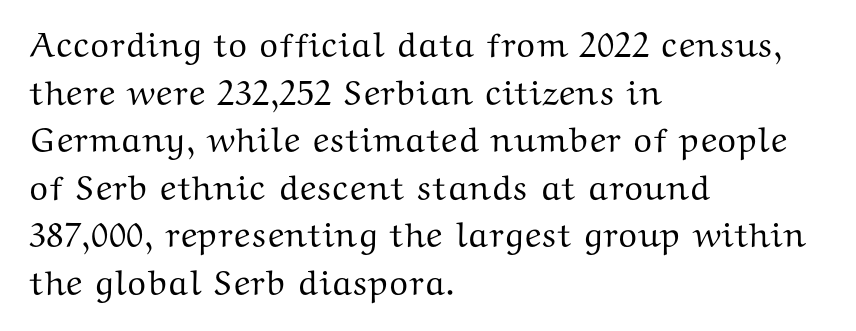
Quick note: interline space is typical. Note the varied advance widths — an 'i' is clearly narrower than an 'm'. The lettering holds an erect, upright posture throughout. Horizontally, the lines are justified to the leading edge only.
